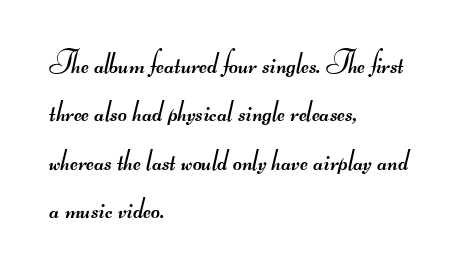
{"serif": "no", "bold": "no", "weight": "regular", "width": "wide", "stroke_contrast": "medium", "monospaced": "no", "underline": "no", "align": "left", "line_spacing": "normal", "line_spacing_ratio": 1.56, "letter_spacing": "normal", "letter_spacing_em": 0.0, "glyph_px": 31}
